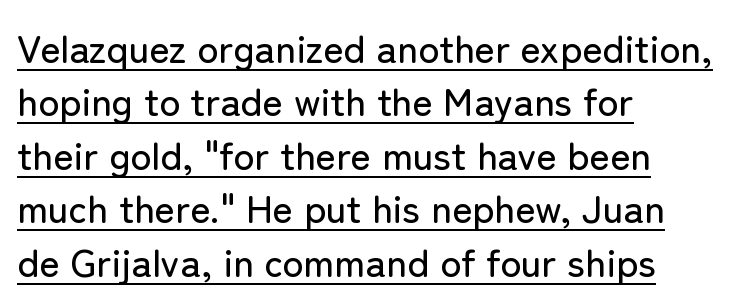
Q: Is the text italic (slanted)? A: No, it is upright.
Q: Is the typeface a serif or a sans-serif typeface? A: Sans-serif.
Q: Is the text underlined? A: Yes.
Q: How is the paragraph aligned? A: Left-aligned.
Q: Is the spacing between letters normal or unusually wide? A: Normal.
Q: Is the spacing between lines tight, normal or loose? A: Normal.
Q: Width (condensed, normal, or wide)? A: Normal.
Q: Stroke contrast? A: Low.
Q: x-height? A: Medium.
Q: Monospaced? A: No.
